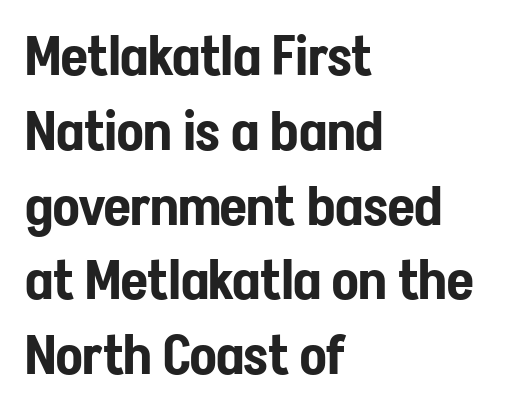
The image shows 55 px condensed sans-serif type, upright; set left-aligned, normal line spacing (1.36x), normal letter spacing, not underlined; low stroke contrast and a medium x-height.
